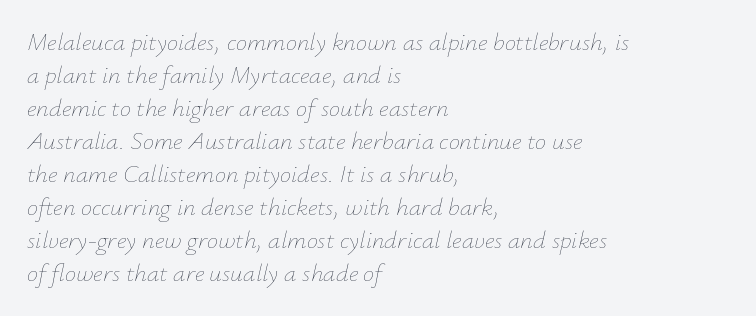
Line beginnings align vertically; line endings do not. Nobody touched the tracking dial on this one. Quick note: italic. Decoration check: the copy has no underline. A light-to-regular cut is what we see here. The rows are spaced the way most documents space them.
